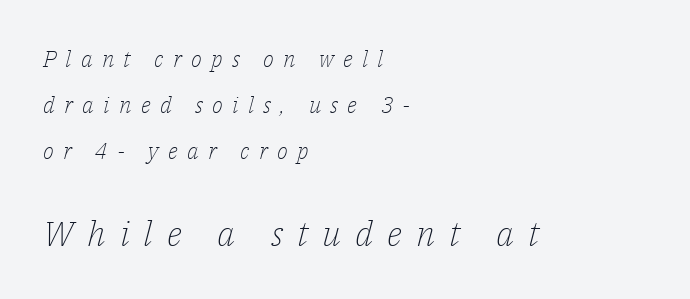
Typeset ragged right — the left edge is the straight one. You could only call the tracking loose — the letters float apart. The font family rendered here belongs to the serif group. The zone under the glyphs is completely vacant. No extra ink here — the face is not bold.
